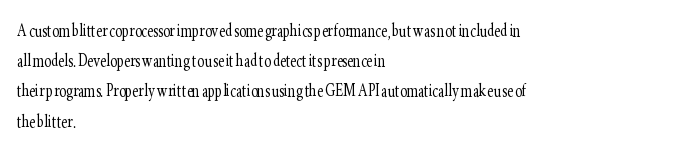
Regarding leading, the lines here are spaced in the standard way. Underline: absent. A classic flush-left, rag-right setting is used for this passage. Every character sits straight up, as roman type does.
